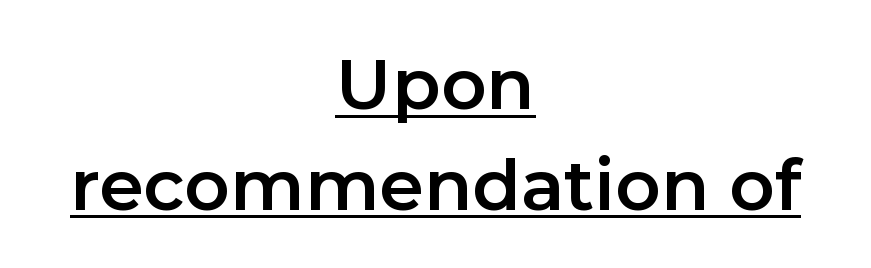
Honestly, the underline is the first thing you notice here. There is no visible air inserted between adjacent glyphs. Is this a fixed-width face? No — the glyphs have proportional, varying widths. Teacher's note: observe the equal gaps on both sides — that is centered alignment.
